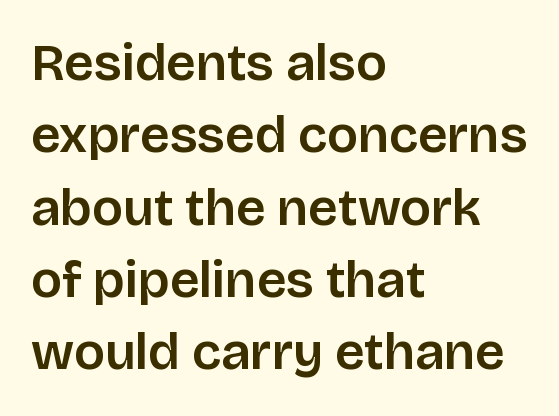
The image shows 52 px sans-serif type, upright; set left-aligned, normal line spacing (1.39x), normal letter spacing, not underlined; low stroke contrast and a large x-height.
